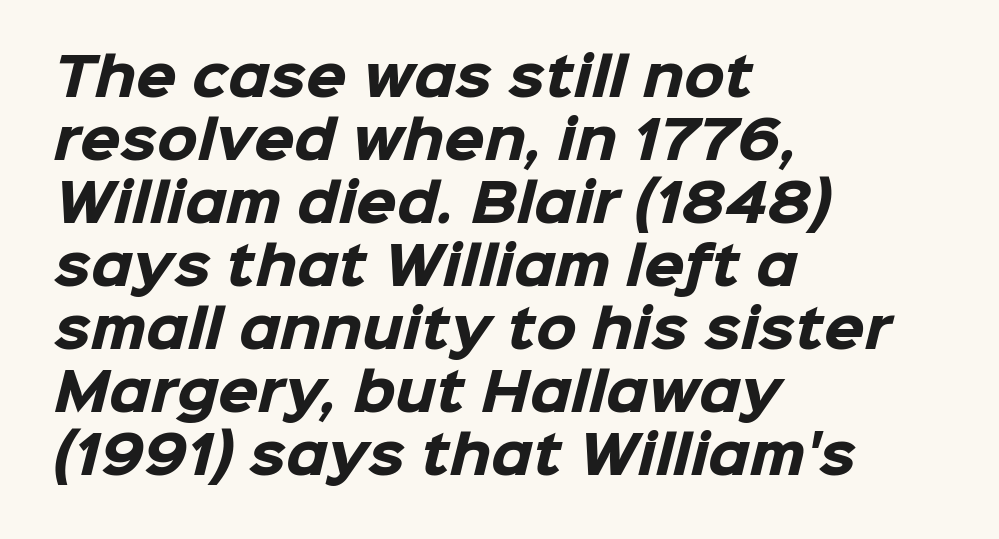
Nobody touched the tracking dial on this one. Set as a true bold cut, around the 700 mark. The rag falls on the right side of this text block. Character widths vary here, with narrow letters taking less room than wide ones. Grotesque or geometric, the face here clearly has no serifs.
